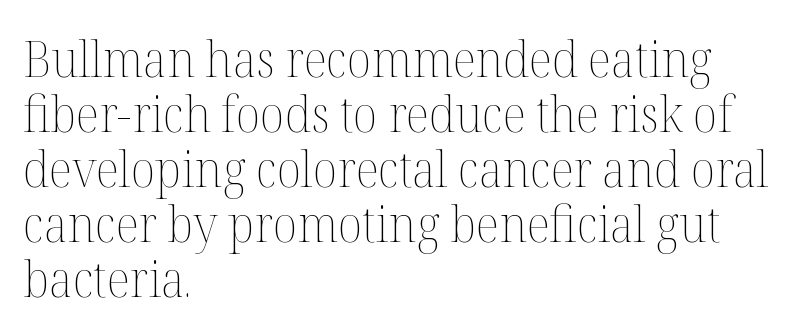
Q: Is the text bold? A: No.
Q: Is the text italic (slanted)? A: No, it is upright.
Q: Is the text underlined? A: No.
Q: How is the paragraph aligned? A: Left-aligned.
Q: Is the spacing between letters normal or unusually wide? A: Normal.
Q: Is the spacing between lines tight, normal or loose? A: Tight.
Q: Width (condensed, normal, or wide)? A: Normal.
Q: Stroke contrast? A: Medium.
Q: x-height? A: Medium.
Q: Monospaced? A: No.
